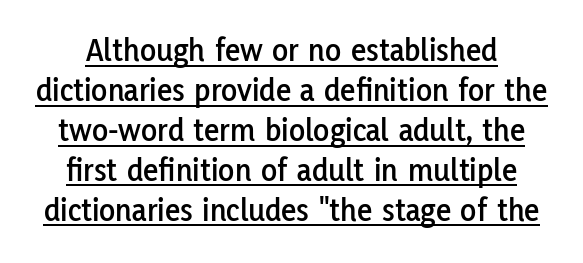
Q: Is the text italic (slanted)? A: No, it is upright.
Q: Is the typeface a serif or a sans-serif typeface? A: Sans-serif.
Q: Is the text underlined? A: Yes.
Q: Is the spacing between letters normal or unusually wide? A: Normal.
Q: Width (condensed, normal, or wide)? A: Normal.
Q: Stroke contrast? A: Low.
Q: x-height? A: Medium.
Q: Monospaced? A: No.
